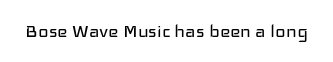
Q: Is the text bold? A: No.
Q: Is the text italic (slanted)? A: No, it is upright.
Q: Is the text underlined? A: No.
Q: Is the spacing between letters normal or unusually wide? A: Normal.
